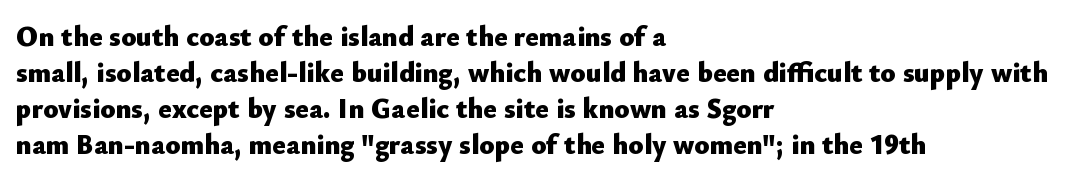
Q: Is the text bold? A: Yes.
Q: Is the text italic (slanted)? A: No, it is upright.
Q: Is the typeface a serif or a sans-serif typeface? A: Sans-serif.
Q: Is the text underlined? A: No.
Q: How is the paragraph aligned? A: Left-aligned.
Q: Is the spacing between letters normal or unusually wide? A: Normal.
Q: Is the spacing between lines tight, normal or loose? A: Normal.
Q: Width (condensed, normal, or wide)? A: Normal.
Q: Stroke contrast? A: Low.
Q: x-height? A: Small.
Q: Monospaced? A: No.
